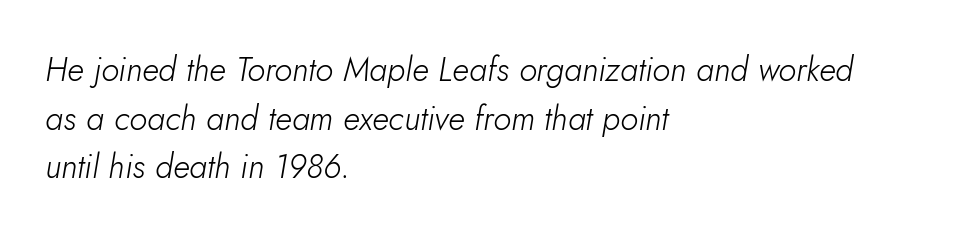
If you drew a ruler down the left edge, every line would touch it. Does the leading feel generous? No, just average. Here the designer chose a conventional face with non-uniform glyph widths. Words appear dense and cohesive because spacing is normal.
